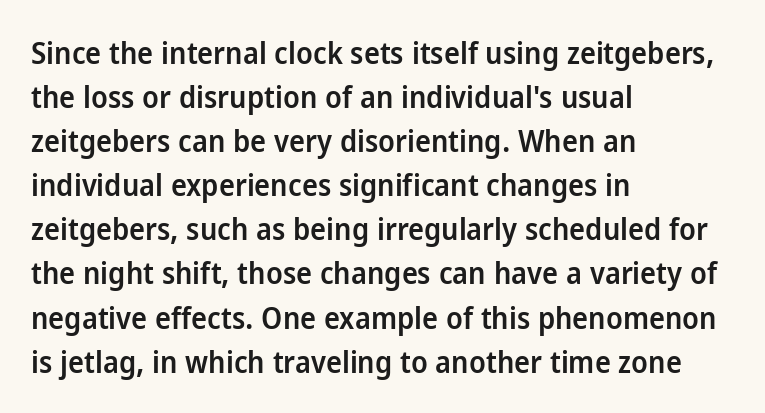
The image shows 30 px semibold sans-serif type, upright; set left-aligned, normal line spacing (1.47x), normal letter spacing, not underlined; low stroke contrast and a medium x-height.
